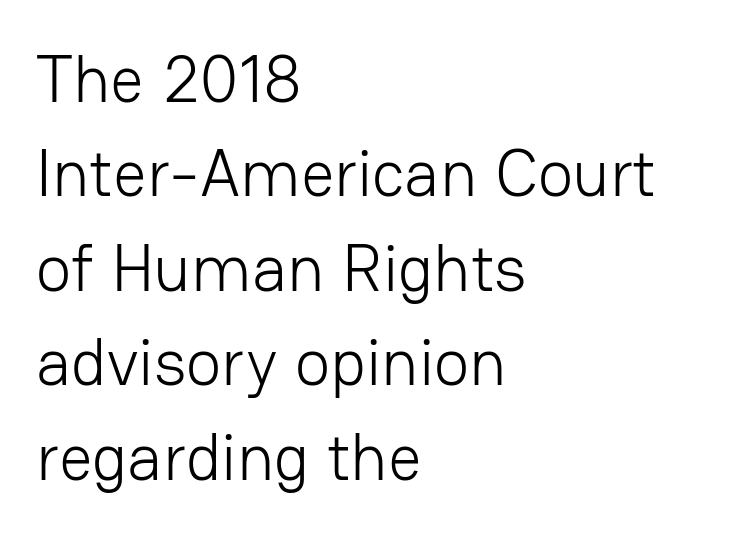
{"serif": "no", "italic": "no", "bold": "no", "weight": "light", "width": "normal", "stroke_contrast": "low", "x_height": "medium", "monospaced": "no", "underline": "no", "align": "left", "line_spacing": "normal", "line_spacing_ratio": 1.43, "letter_spacing": "normal", "letter_spacing_em": 0.0, "glyph_px": 66}
